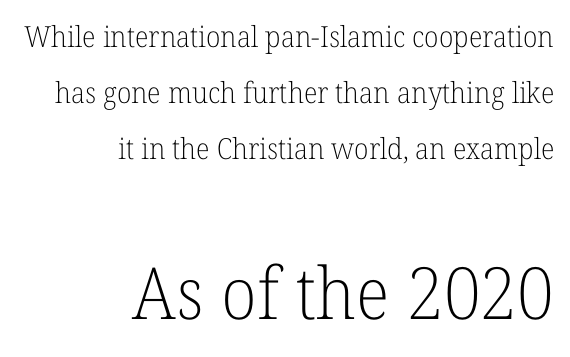
{"serif": "yes", "italic": "no", "bold": "no", "weight": "light", "width": "normal", "stroke_contrast": "low", "x_height": "medium", "monospaced": "no", "underline": "no", "align": "right", "line_spacing": "loose", "line_spacing_ratio": 1.93, "letter_spacing": "normal", "letter_spacing_em": 0.0, "larger_block": "second", "size_ratio": 2.48, "glyph_px": 72}
